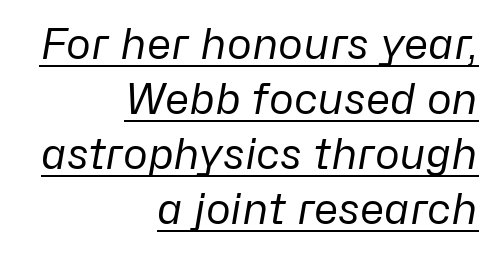
{"italic": "yes", "lean": "right", "slant_degrees": 10, "bold": "no", "weight": "regular", "width": "normal", "stroke_contrast": "low", "x_height": "medium", "monospaced": "no", "underline": "yes", "align": "right", "line_spacing": "normal", "line_spacing_ratio": 1.31, "letter_spacing": "normal", "letter_spacing_em": 0.0, "glyph_px": 42}
